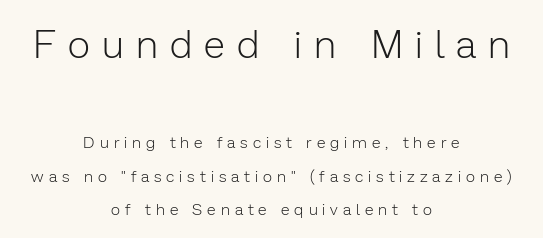
{"serif": "no", "italic": "no", "bold": "no", "weight": "light", "width": "normal", "stroke_contrast": "low", "x_height": "medium", "monospaced": "no", "underline": "no", "align": "center", "line_spacing": "loose", "line_spacing_ratio": 2.1, "letter_spacing": "wide", "letter_spacing_em": 0.31, "larger_block": "first", "size_ratio": 2.44, "glyph_px": 39}
